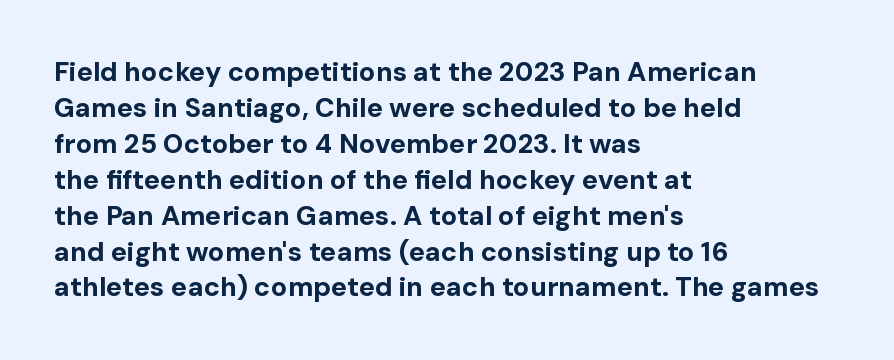
The image shows 27 px bold type, upright; set left-aligned, normal line spacing (1.33x), normal letter spacing, not underlined.
